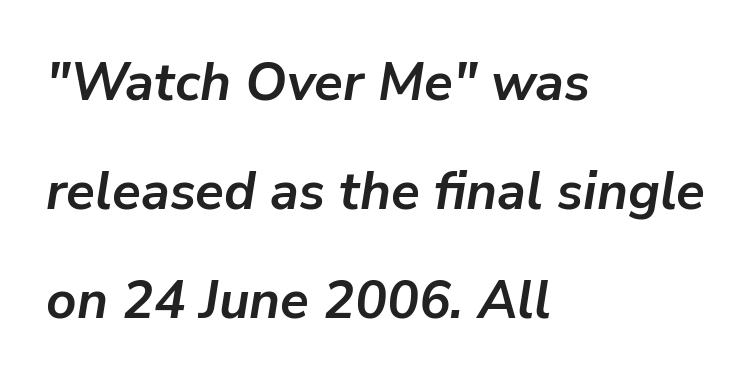
The image shows 53 px semibold type, italic (leaning right); set left-aligned, loose line spacing (2.06x), normal letter spacing, not underlined; low stroke contrast and a medium x-height.
